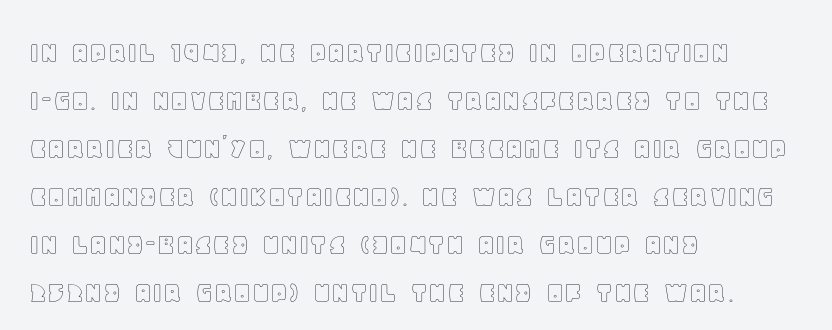
Q: Is the text italic (slanted)? A: No, it is upright.
Q: Is the text underlined? A: No.
Q: How is the paragraph aligned? A: Left-aligned.
Q: Is the spacing between letters normal or unusually wide? A: Normal.
Q: Is the spacing between lines tight, normal or loose? A: Normal.
Q: Width (condensed, normal, or wide)? A: Normal.
Q: x-height? A: Large.
Q: Monospaced? A: No.
